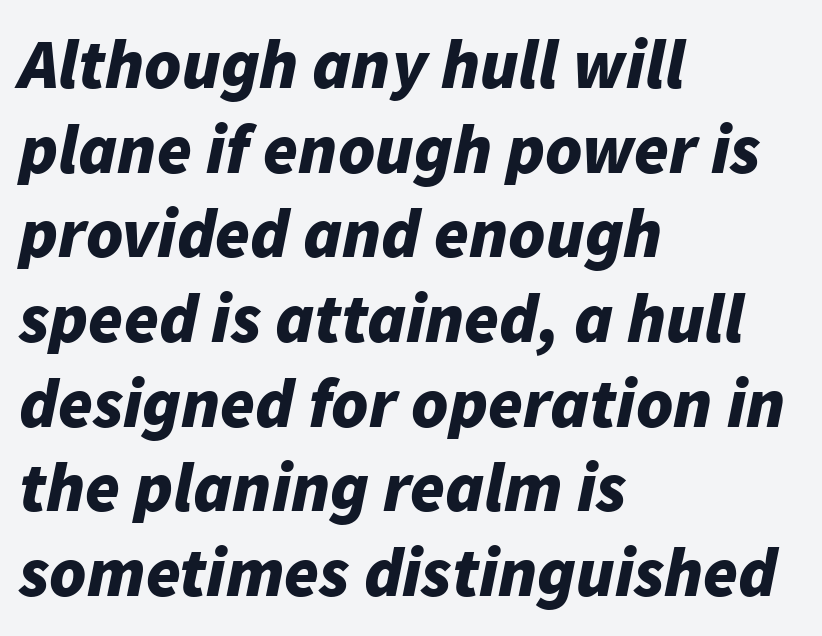
Q: Is the text bold? A: Yes.
Q: Is the text italic (slanted)? A: Yes, it leans right by about 11 degrees.
Q: Is the text underlined? A: No.
Q: How is the paragraph aligned? A: Left-aligned.
Q: Is the spacing between letters normal or unusually wide? A: Normal.
Q: Width (condensed, normal, or wide)? A: Normal.
Q: Stroke contrast? A: Low.
Q: x-height? A: Medium.
Q: Monospaced? A: No.
